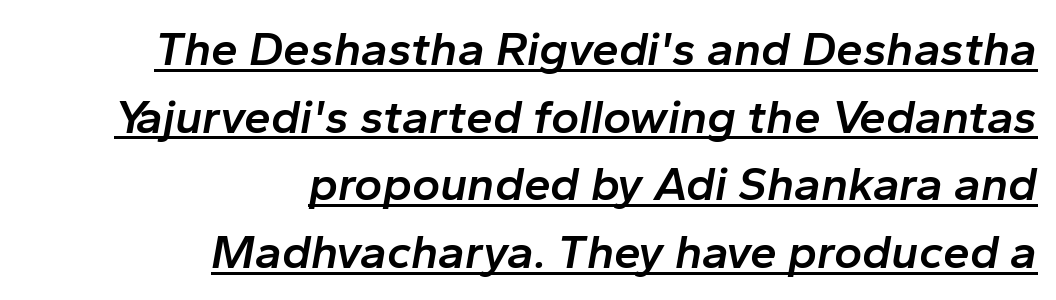
In CSS terms this would be text-align: right. Successive baselines arrive at the customary interval. Honestly, the letter spacing is just normal — you wouldn't notice it. Students, this is semibold: more ink than regular, less than bold. Spacing verdict: proportional, widths tailored to each character. This sample carries an underscore along the baseline area.
